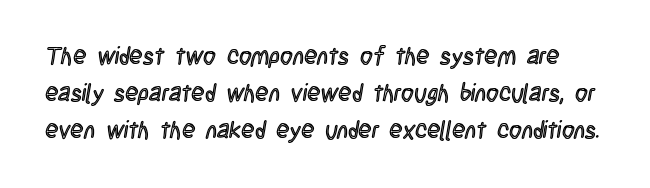
The image shows 24 px text type; set normal line spacing (1.55x), normal letter spacing, not underlined.
